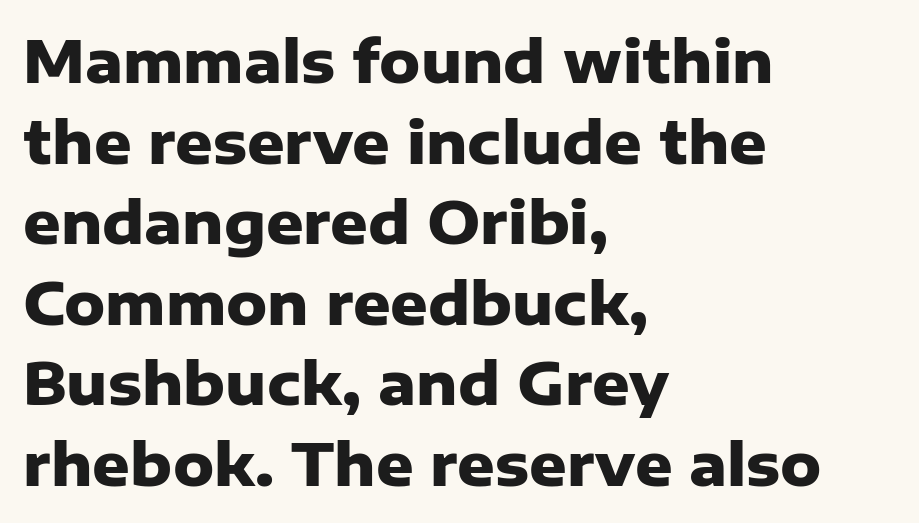
If you drew a line through each stem, it would be perfectly vertical. The gap between lines stays unmarked. In CSS terms this would be text-align: left. Does the leading feel generous? No, just average.
